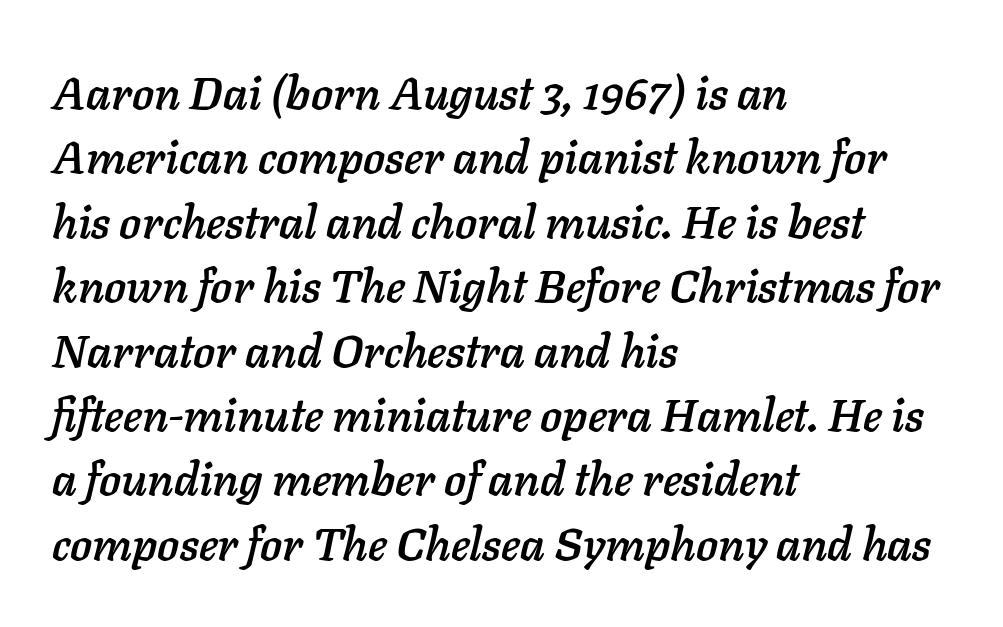
Q: Is the text italic (slanted)? A: Yes, it leans right by about 11 degrees.
Q: Is the text underlined? A: No.
Q: How is the paragraph aligned? A: Left-aligned.
Q: Is the spacing between letters normal or unusually wide? A: Normal.
Q: Is the spacing between lines tight, normal or loose? A: Normal.
Q: Width (condensed, normal, or wide)? A: Normal.
Q: Stroke contrast? A: Low.
Q: x-height? A: Medium.
Q: Monospaced? A: No.
